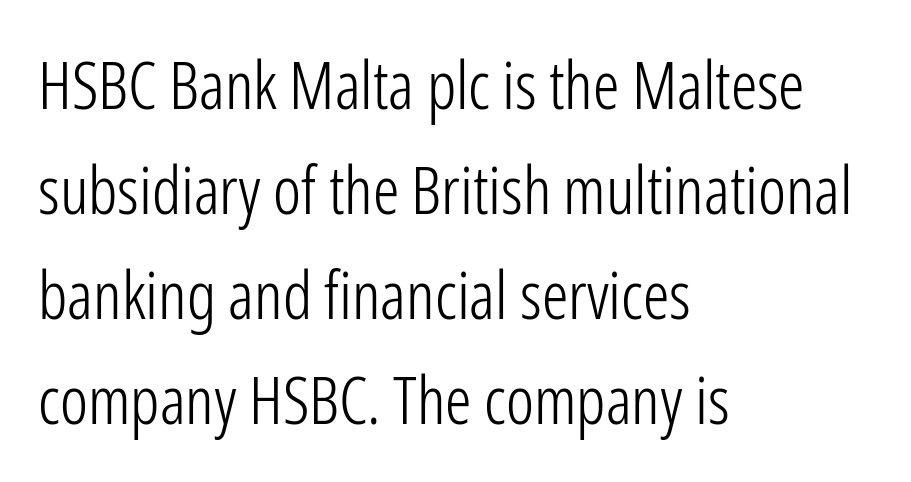
The image shows 66 px light, condensed sans-serif type, upright; set left-aligned, normal line spacing (1.59x), normal letter spacing, not underlined; low stroke contrast and a medium x-height.
